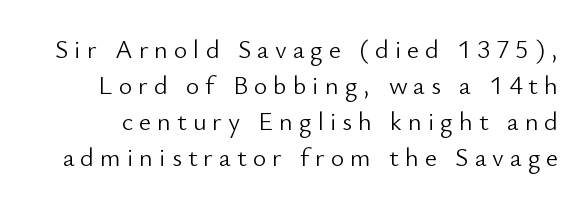
{"italic": "no", "bold": "no", "underline": "no", "line_spacing": "normal", "line_spacing_ratio": 1.39, "letter_spacing": "wide", "letter_spacing_em": 0.23, "glyph_px": 26}
